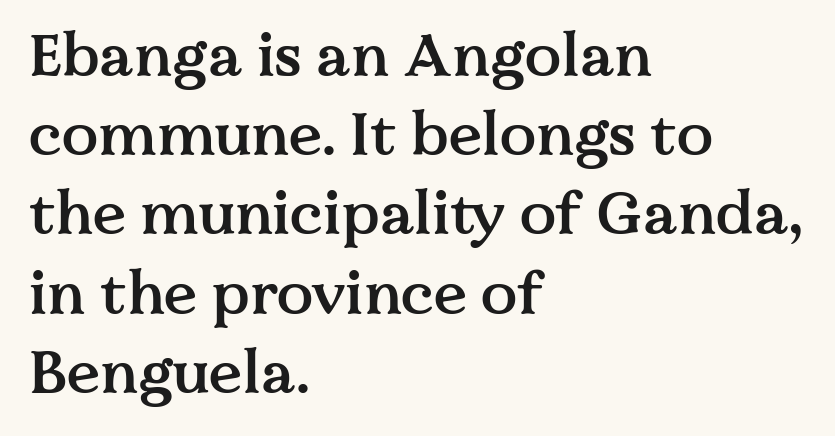
The image shows 60 px semibold serif type, upright; set left-aligned, normal line spacing (1.32x), normal letter spacing, not underlined; medium stroke contrast and a medium x-height.
